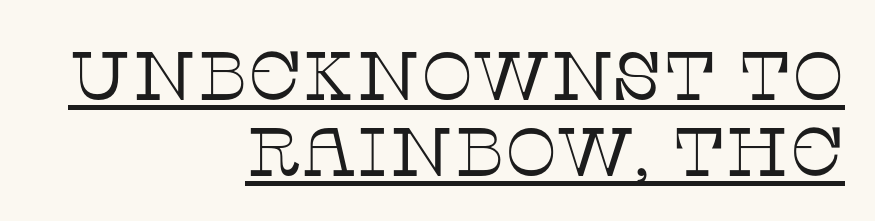
Q: Is the text bold? A: No.
Q: Is the text italic (slanted)? A: No, it is upright.
Q: Is the typeface a serif or a sans-serif typeface? A: Serif.
Q: Is the text underlined? A: Yes.
Q: How is the paragraph aligned? A: Right-aligned.
Q: Is the spacing between letters normal or unusually wide? A: Normal.
Q: Is the spacing between lines tight, normal or loose? A: Tight.
Q: Width (condensed, normal, or wide)? A: Normal.
Q: Stroke contrast? A: Low.
Q: x-height? A: Large.
Q: Monospaced? A: No.
